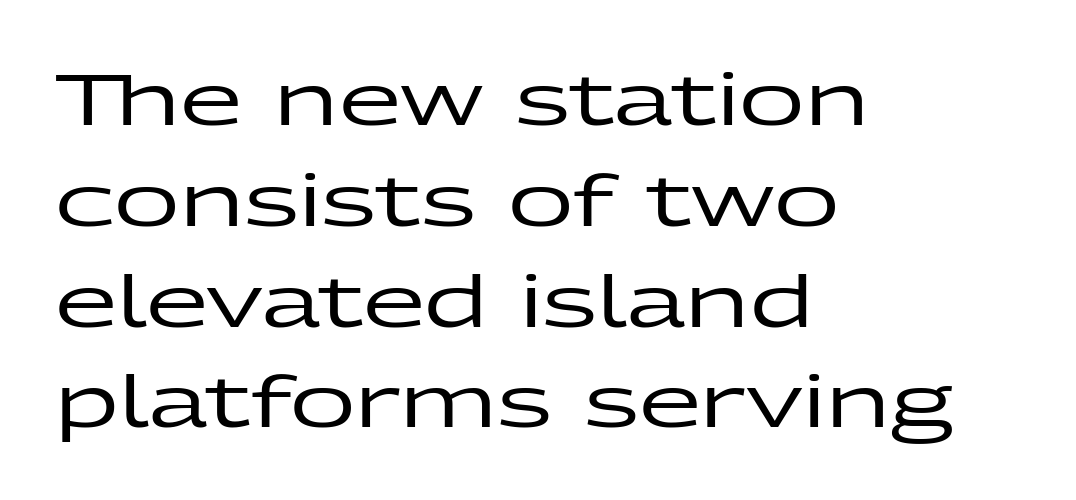
The face used here is rendered with its standard letterfit. Is there much room between lines? A standard amount, neither cramped nor airy. What kind of face is this? One without serifs — a sans. Character widths vary here, with narrow letters taking less room than wide ones. Caption: multi-line text, flush left, ragged right.
